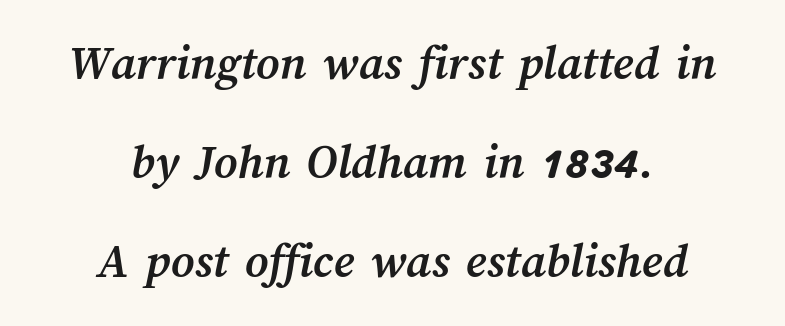
Q: Is the text bold? A: Yes.
Q: Is the text underlined? A: No.
Q: How is the paragraph aligned? A: Centered.
Q: Is the spacing between letters normal or unusually wide? A: Normal.
Q: Is the spacing between lines tight, normal or loose? A: Loose.
Q: Width (condensed, normal, or wide)? A: Normal.
Q: Stroke contrast? A: Medium.
Q: x-height? A: Medium.
Q: Monospaced? A: No.
